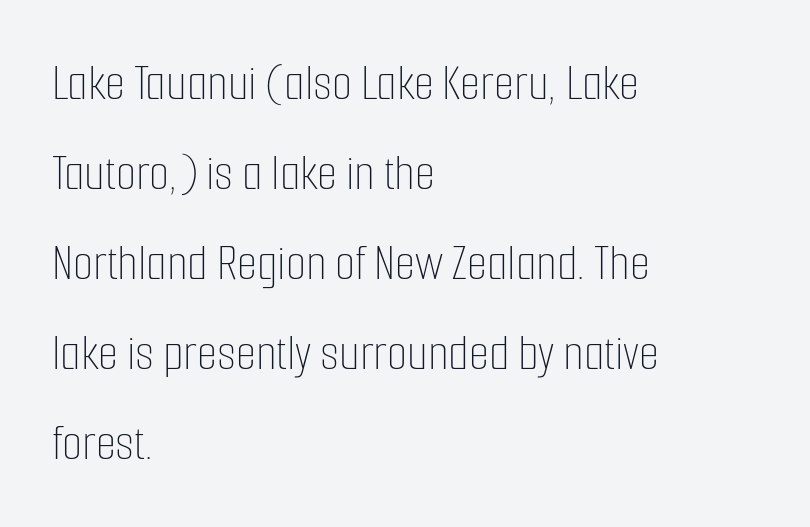
The image shows 52 px thin, condensed type, upright; set left-aligned, line spacing 1.73x, normal letter spacing, not underlined; low stroke contrast and a medium x-height.
